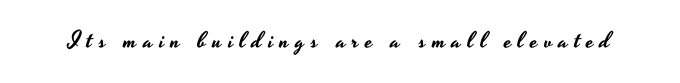
The letterforms stand isolated, each surrounded by extra space. Glance below the letters and you will spot only blank space.
